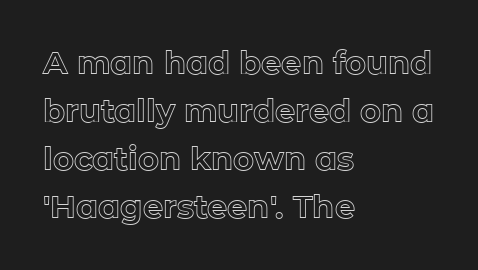
The image shows 32 px text type, upright; set left-aligned, normal line spacing (1.5x), normal letter spacing, not underlined; a medium x-height.
